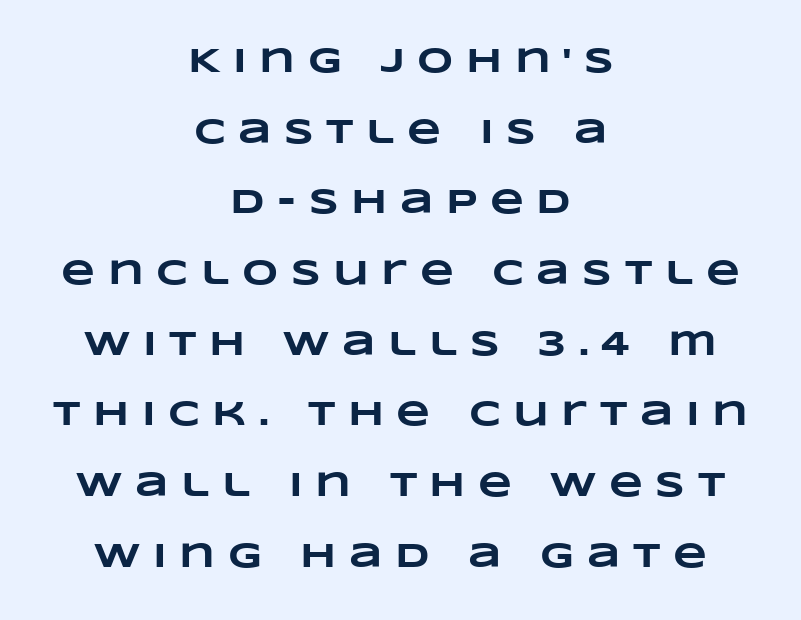
Underline: absent. The line texture is sparse and dotted thanks to wide tracking. Airy leading. These lines are centered, leaving both edges ragged. The typesetting leans heavy: a genuine bold. Each letter keeps its own natural width here, so spacing adapts to shape.
